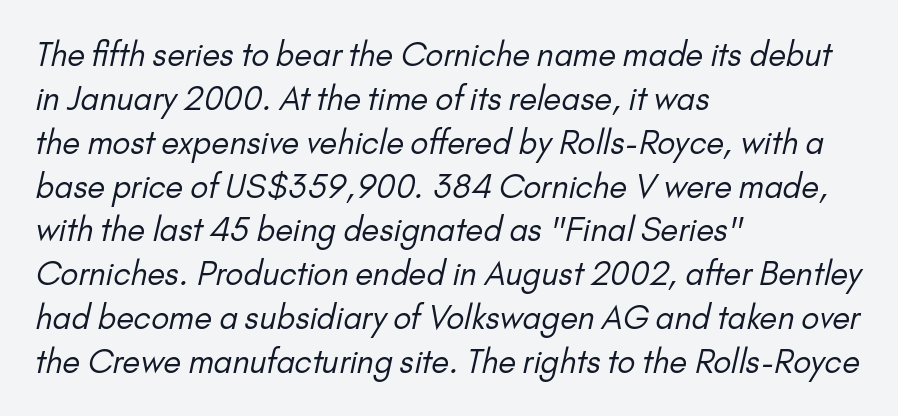
The image shows 32 px regular-weight sans-serif type; set left-aligned, normal line spacing (1.37x), normal letter spacing, not underlined; low stroke contrast and a small x-height.
